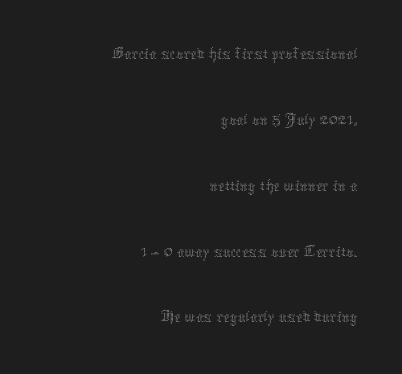
Q: Is the text bold? A: No.
Q: Is the text italic (slanted)? A: No, it is upright.
Q: Is the text underlined? A: No.
Q: How is the paragraph aligned? A: Right-aligned.
Q: Is the spacing between letters normal or unusually wide? A: Normal.
Q: Width (condensed, normal, or wide)? A: Normal.
Q: Stroke contrast? A: Medium.
Q: x-height? A: Medium.
Q: Monospaced? A: No.
